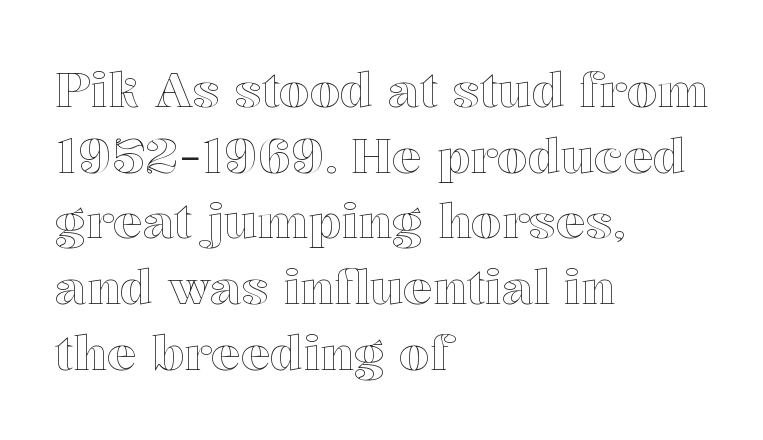
Q: Is the text italic (slanted)? A: No, it is upright.
Q: Is the text underlined? A: No.
Q: How is the paragraph aligned? A: Left-aligned.
Q: Is the spacing between letters normal or unusually wide? A: Normal.
Q: Is the spacing between lines tight, normal or loose? A: Normal.
Q: Width (condensed, normal, or wide)? A: Normal.
Q: x-height? A: Medium.
Q: Monospaced? A: No.
